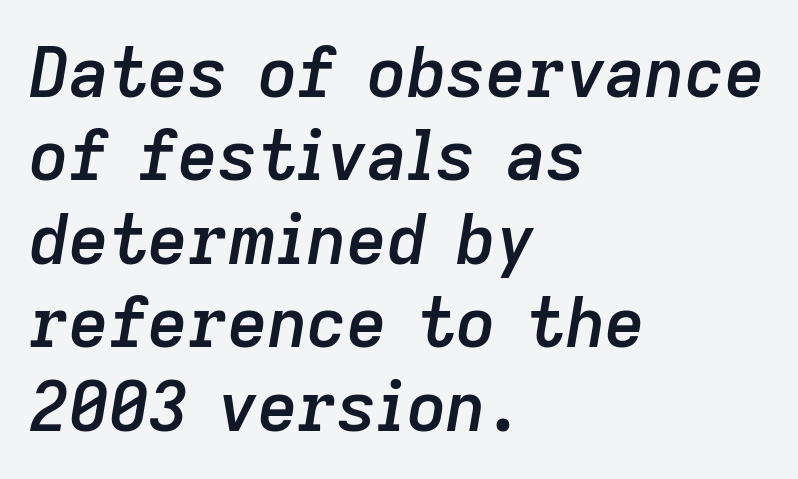
Here the designer chose a conventional face with non-uniform glyph widths. A typesetter would call this zero additional tracking. Underline: absent. Quick note: italic.
